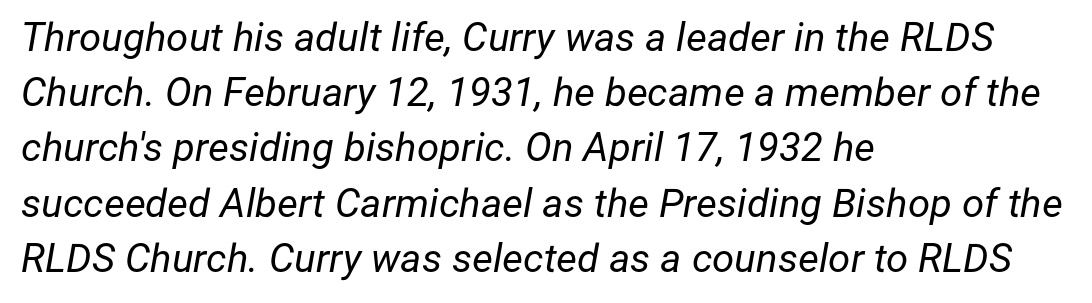
The letters are slanted; this is an italic face. One-word summary of the alignment: left. The font sits on the lighter half of the weight spectrum, regular included. Regular leading. The area under the type is left untouched.
